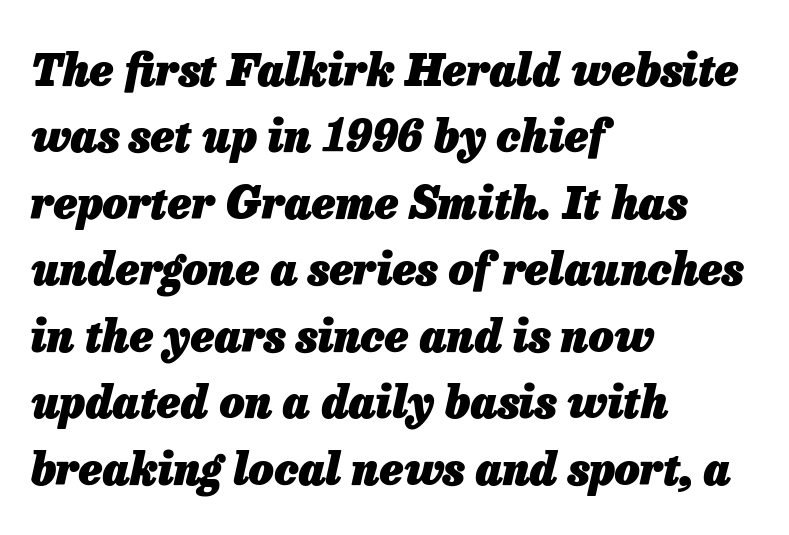
{"italic": "yes", "lean": "right", "slant_degrees": 13, "bold": "yes", "weight": "heavy", "width": "normal", "stroke_contrast": "low", "x_height": "medium", "monospaced": "no", "underline": "no", "align": "left", "line_spacing": "normal", "line_spacing_ratio": 1.51, "letter_spacing": "normal", "letter_spacing_em": 0.0, "glyph_px": 44}
